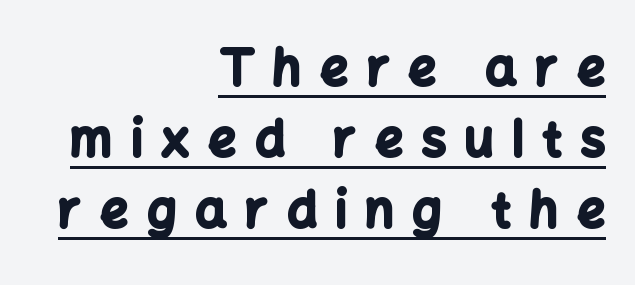
No italicization has been applied; the sample stays upright. Normally led — the rows are evenly, conventionally spaced. The words here are underlined. The letters carry no serifs — their stems end cleanly without finishing strokes.
